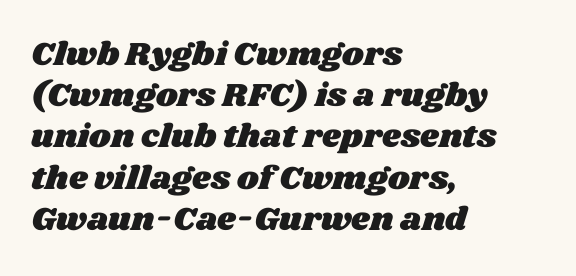
{"width": "wide", "stroke_contrast": "medium", "x_height": "large", "monospaced": "no", "underline": "no", "align": "left", "line_spacing": "normal", "line_spacing_ratio": 1.25, "letter_spacing": "normal", "letter_spacing_em": 0.0, "glyph_px": 33}
